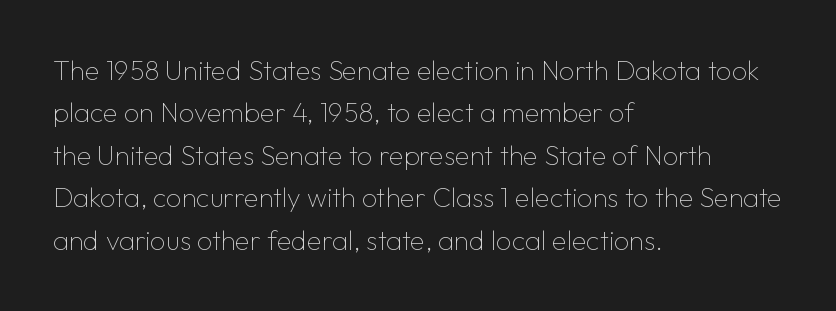
Characters follow at the spacing the type designer built in. Where is the straight margin? On the left. Weight: regular or lighter. Check the space under the baseline: it is left empty. Each new line begins a customary step beneath the previous one.
